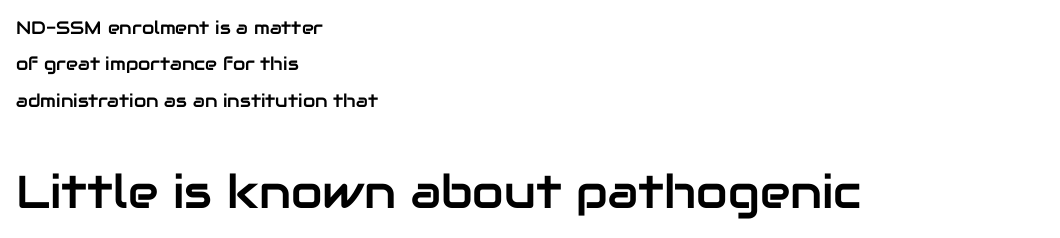
Q: Is the text italic (slanted)? A: No, it is upright.
Q: Is the typeface a serif or a sans-serif typeface? A: Sans-serif.
Q: Is the text underlined? A: No.
Q: How is the paragraph aligned? A: Left-aligned.
Q: Is the spacing between letters normal or unusually wide? A: Normal.
Q: Is the spacing between lines tight, normal or loose? A: Loose.
Q: Which block of text is set in a larger size, the first (top) or the second (bottom)? A: The second (bottom) one.
Q: Width (condensed, normal, or wide)? A: Normal.
Q: Stroke contrast? A: Low.
Q: x-height? A: Medium.
Q: Monospaced? A: No.
